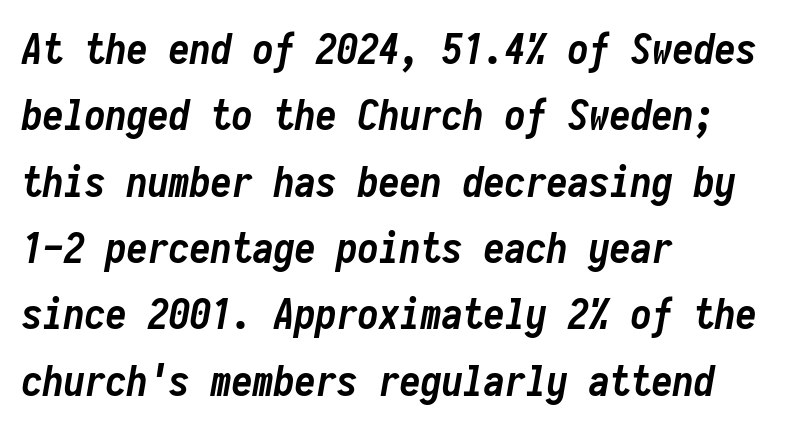
Do the characters align in a grid? Yes, the font is monospaced. A normal amount of white space separates one row of letters from the next. Decoration check: the copy has no underline. The letters sit at their default tracking, neither squeezed nor spread. The text block is weighted toward the left margin, trailing off unevenly rightward. A dark, heavy texture on the line: the type is bold.
